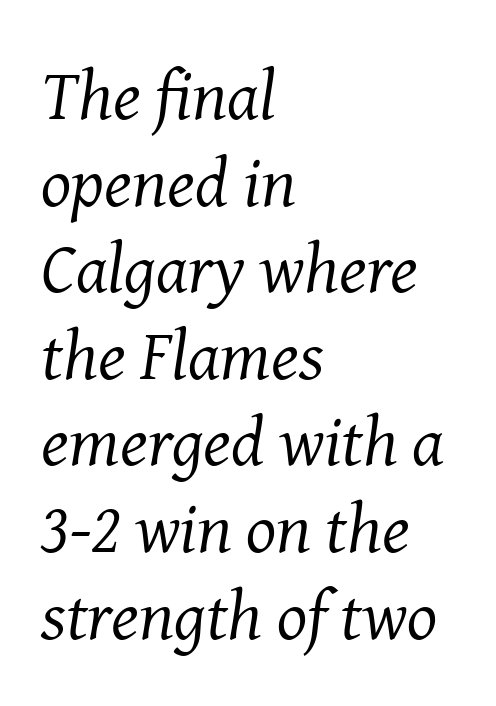
{"serif": "yes", "italic": "yes", "lean": "right", "slant_degrees": 8, "bold": "no", "weight": "regular", "width": "normal", "stroke_contrast": "medium", "x_height": "medium", "monospaced": "no", "underline": "no", "align": "left", "line_spacing_ratio": 1.22, "letter_spacing": "normal", "letter_spacing_em": 0.0, "glyph_px": 71}
